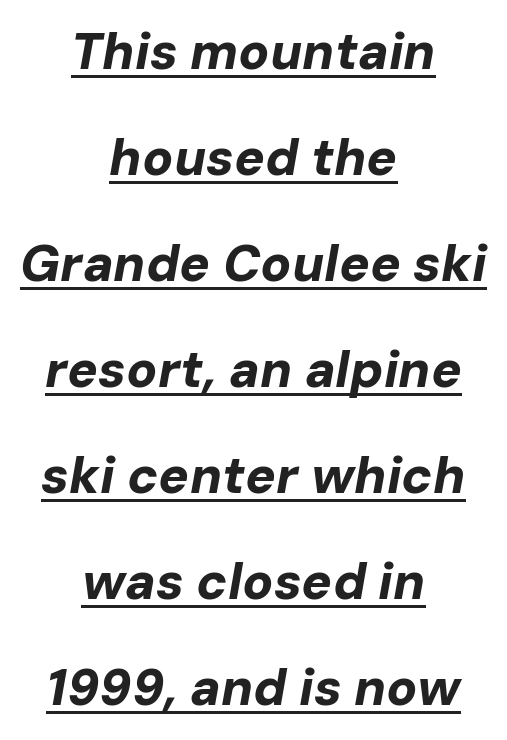
{"italic": "yes", "lean": "right", "slant_degrees": 10, "bold": "yes", "weight": "bold", "width": "normal", "stroke_contrast": "low", "x_height": "medium", "monospaced": "no", "underline": "yes", "align": "center", "line_spacing": "loose", "line_spacing_ratio": 2.08, "letter_spacing": "normal", "letter_spacing_em": 0.0, "glyph_px": 51}
